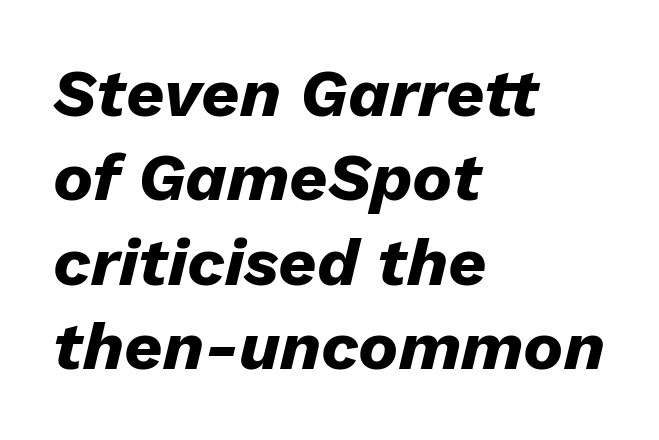
The image shows 67 px heavy type, italic (leaning right); set left-aligned, normal line spacing (1.26x), normal letter spacing, not underlined; low stroke contrast and a medium x-height.
